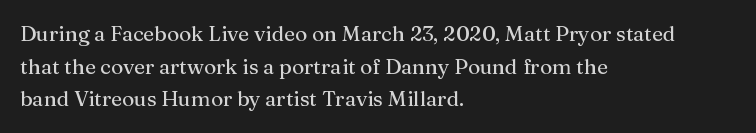
{"italic": "no", "underline": "no", "align": "left", "line_spacing": "normal", "line_spacing_ratio": 1.55, "letter_spacing": "normal", "letter_spacing_em": 0.0, "glyph_px": 21}
